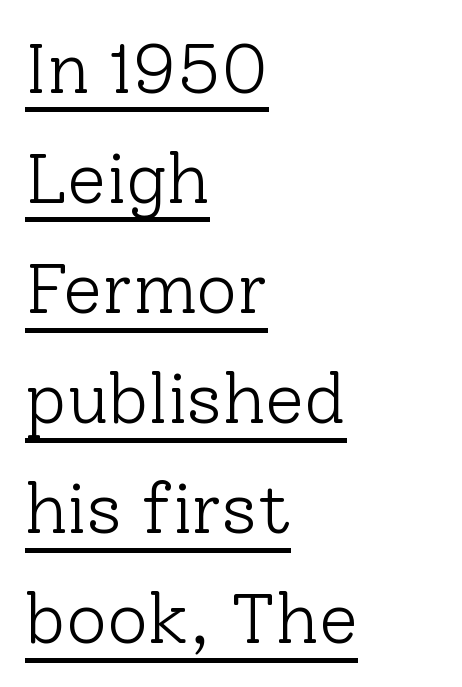
{"serif": "yes", "italic": "no", "bold": "no", "weight": "light", "width": "normal", "stroke_contrast": "low", "x_height": "medium", "monospaced": "no", "underline": "yes", "align": "left", "line_spacing": "normal", "line_spacing_ratio": 1.55, "letter_spacing": "normal", "letter_spacing_em": 0.0, "glyph_px": 71}
